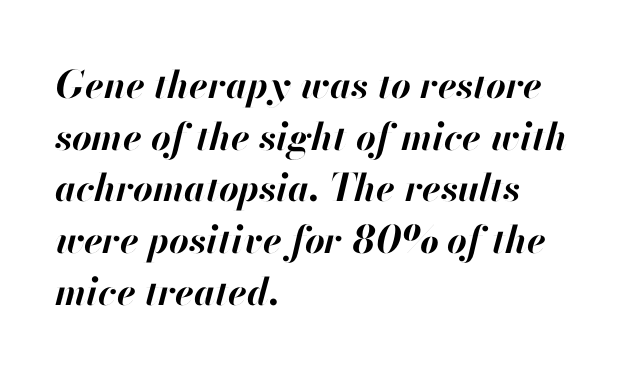
{"italic": "yes", "lean": "right", "slant_degrees": 13, "bold": "yes", "weight": "bold", "width": "normal", "stroke_contrast": "high", "x_height": "small", "monospaced": "no", "underline": "no", "align": "left", "line_spacing": "normal", "line_spacing_ratio": 1.36, "letter_spacing": "normal", "letter_spacing_em": 0.0, "glyph_px": 38}
